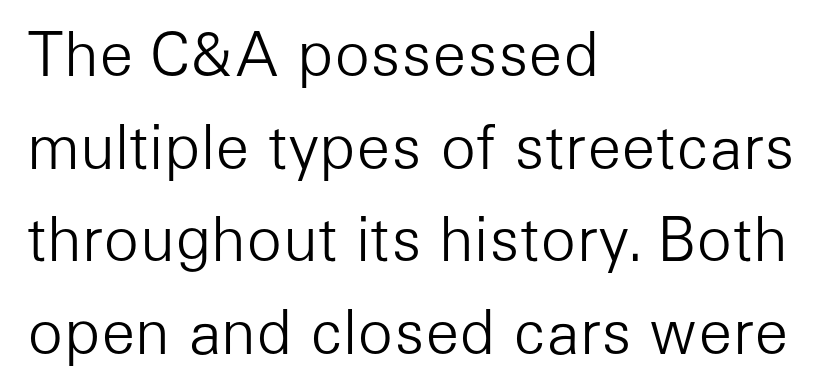
This rendering leaves character spacing at its baseline value. Honestly, there is no underline to notice here at all. Bold? No — there's no thickening of the strokes. Look at the bottom of the vertical strokes: they stop flat, with no serifs.
